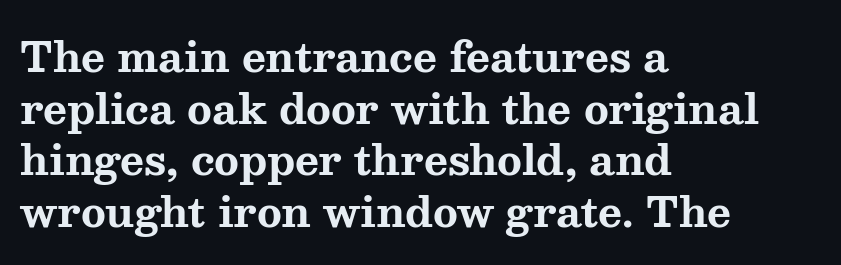
Q: Is the text bold? A: Yes.
Q: Is the text italic (slanted)? A: No, it is upright.
Q: Is the typeface a serif or a sans-serif typeface? A: Serif.
Q: Is the text underlined? A: No.
Q: How is the paragraph aligned? A: Left-aligned.
Q: Is the spacing between letters normal or unusually wide? A: Normal.
Q: Is the spacing between lines tight, normal or loose? A: Normal.
Q: Width (condensed, normal, or wide)? A: Wide.
Q: Stroke contrast? A: Medium.
Q: x-height? A: Medium.
Q: Monospaced? A: No.
